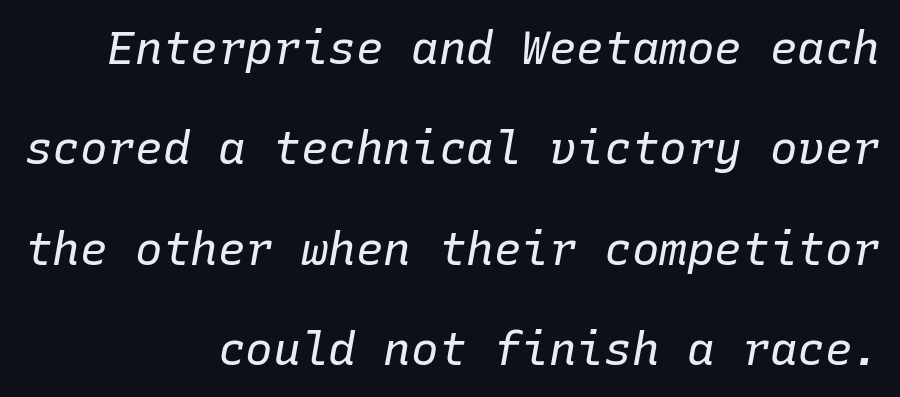
The image shows 46 px regular-weight type, italic (leaning right), monospaced; set right-aligned, loose line spacing (2.18x), normal letter spacing, not underlined; low stroke contrast and a medium x-height.
